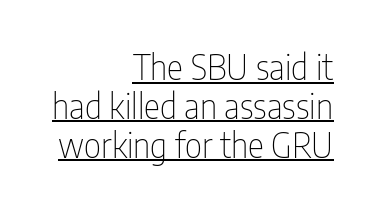
How would I describe the line gaps? Narrow and economical. The typeface chosen for these lines omits serifs. Think of a printed novel: that variable character pitch is what you see here. These characters rest on top of a visible drawn line. Look at the tracking — it's just the regular setting, nothing added. The rendering anchors every line to the right-hand side.
